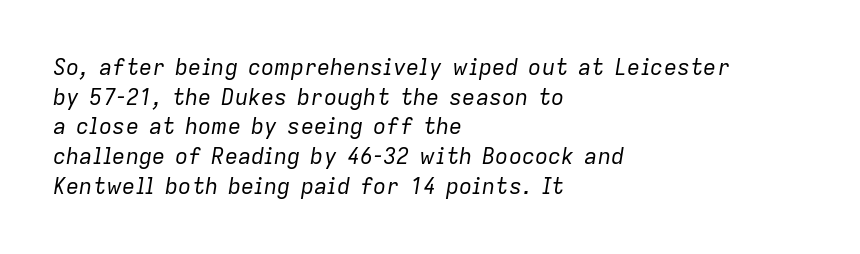
The image shows 22 px text type, italic (leaning right); set left-aligned, normal line spacing (1.35x), normal letter spacing, not underlined.
